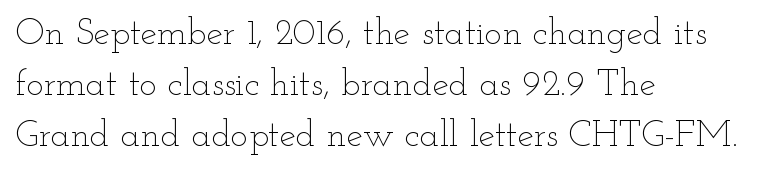
How are the letters spaced? Ordinarily, with no added tracking. Glance below the letters and you will spot only blank space. Posture: upright roman. Where is the straight margin? On the left. Note the varied advance widths — an 'i' is clearly narrower than an 'm'. Successive baselines arrive at the customary interval.
